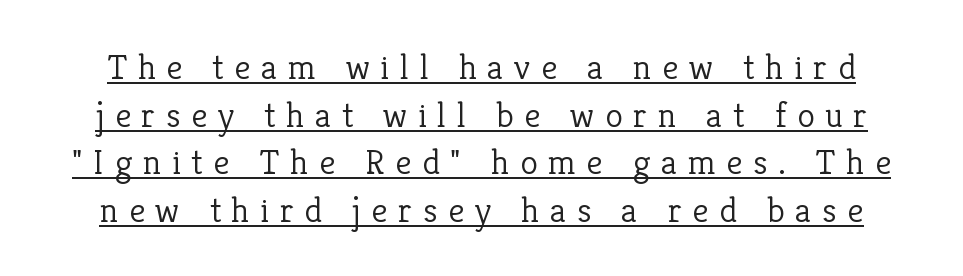
{"serif": "yes", "italic": "no", "bold": "no", "weight": "light", "width": "normal", "stroke_contrast": "low", "x_height": "medium", "monospaced": "no", "underline": "yes", "line_spacing": "normal", "line_spacing_ratio": 1.32, "letter_spacing": "wide", "letter_spacing_em": 0.3, "glyph_px": 36}
